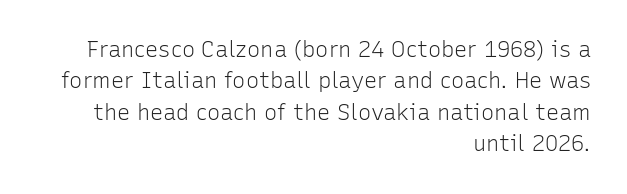
The image shows 22 px text type, upright; set right-aligned, normal line spacing (1.43x), normal letter spacing, not underlined.
